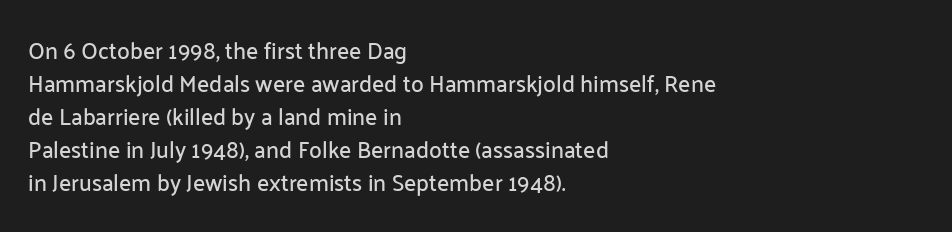
The image shows 23 px text type, upright; set left-aligned, normal line spacing (1.44x), normal letter spacing, not underlined.
